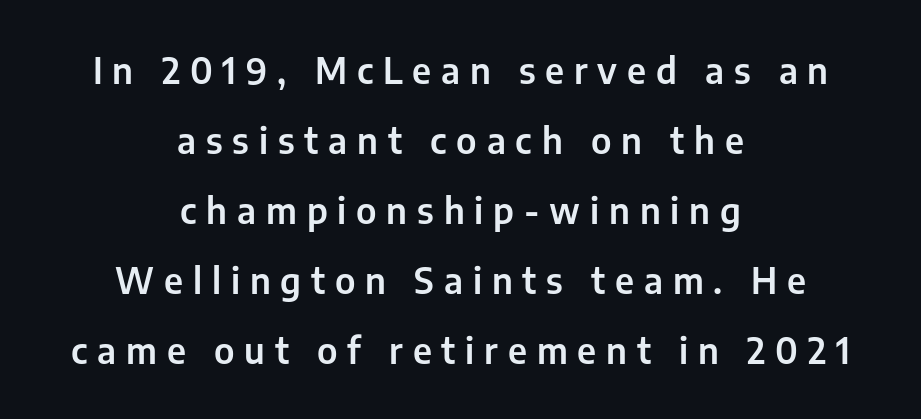
Q: Is the text italic (slanted)? A: No, it is upright.
Q: Is the typeface a serif or a sans-serif typeface? A: Sans-serif.
Q: Is the text underlined? A: No.
Q: How is the paragraph aligned? A: Centered.
Q: Is the spacing between letters normal or unusually wide? A: Unusually wide.
Q: Is the spacing between lines tight, normal or loose? A: Loose.
Q: Width (condensed, normal, or wide)? A: Normal.
Q: Stroke contrast? A: Low.
Q: x-height? A: Medium.
Q: Monospaced? A: No.
